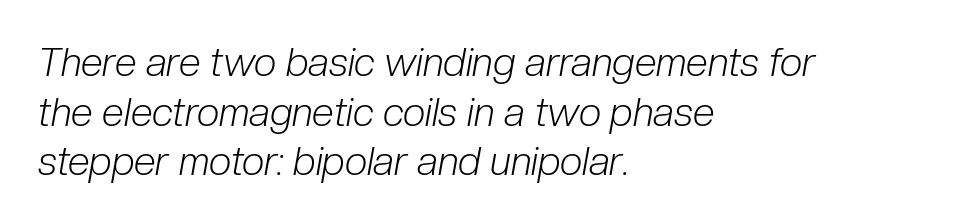
The image shows 40 px light, condensed type, italic (leaning right); set left-aligned, line spacing 1.24x, normal letter spacing, not underlined; low stroke contrast and a medium x-height.
